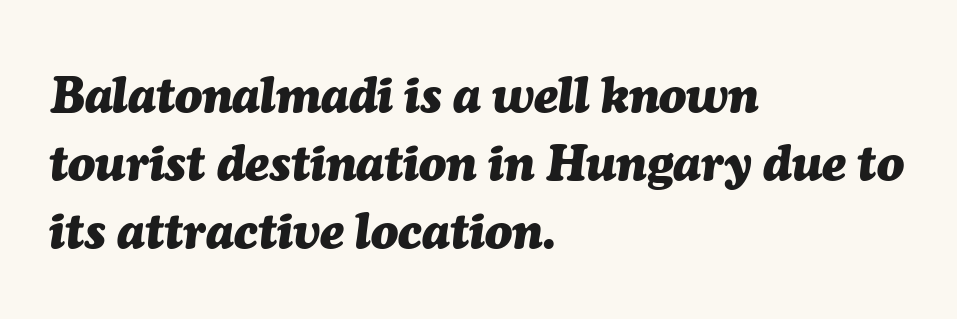
Q: Is the text bold? A: Yes.
Q: Is the text italic (slanted)? A: Yes, it leans right by about 7 degrees.
Q: Is the text underlined? A: No.
Q: How is the paragraph aligned? A: Left-aligned.
Q: Is the spacing between letters normal or unusually wide? A: Normal.
Q: Is the spacing between lines tight, normal or loose? A: Normal.
Q: Width (condensed, normal, or wide)? A: Normal.
Q: Stroke contrast? A: Medium.
Q: x-height? A: Medium.
Q: Monospaced? A: No.
